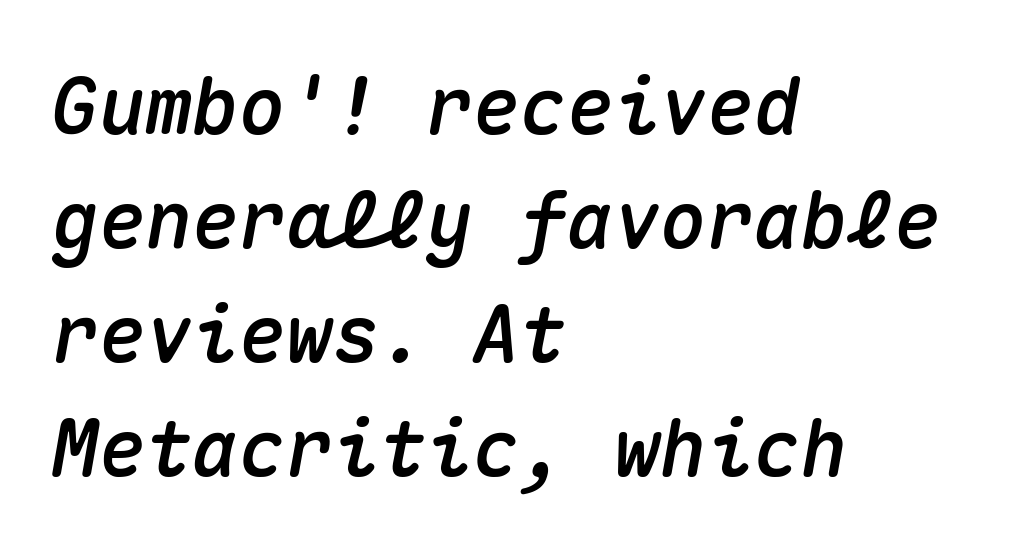
The words here are not underlined. The letters sit at their default tracking, neither squeezed nor spread. Is the type slanted? Yes — the strokes lean at a clear angle. The rendering anchors every line to the left-hand side. You could count columns in this text — the font is strictly monospaced.
